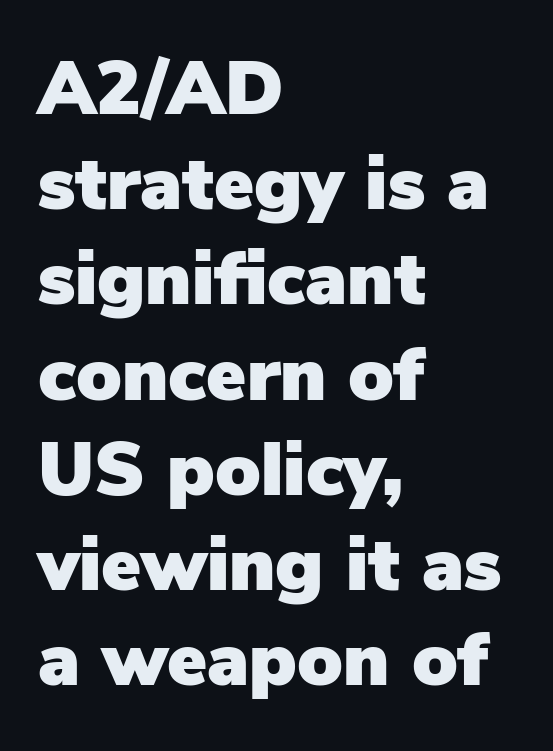
The image shows 75 px sans-serif type, upright; set left-aligned, normal line spacing (1.27x), normal letter spacing, not underlined; low stroke contrast and a medium x-height.
